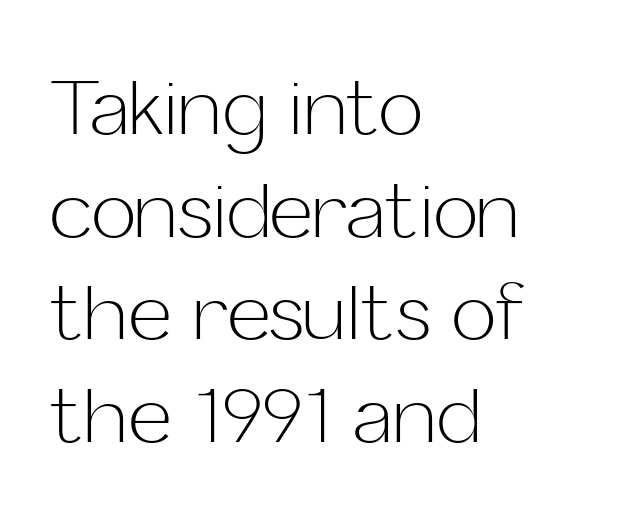
Q: Is the text bold? A: No.
Q: Is the text italic (slanted)? A: No, it is upright.
Q: Is the typeface a serif or a sans-serif typeface? A: Sans-serif.
Q: Is the text underlined? A: No.
Q: How is the paragraph aligned? A: Left-aligned.
Q: Is the spacing between letters normal or unusually wide? A: Normal.
Q: Is the spacing between lines tight, normal or loose? A: Normal.
Q: Width (condensed, normal, or wide)? A: Normal.
Q: Stroke contrast? A: Low.
Q: x-height? A: Medium.
Q: Monospaced? A: No.
